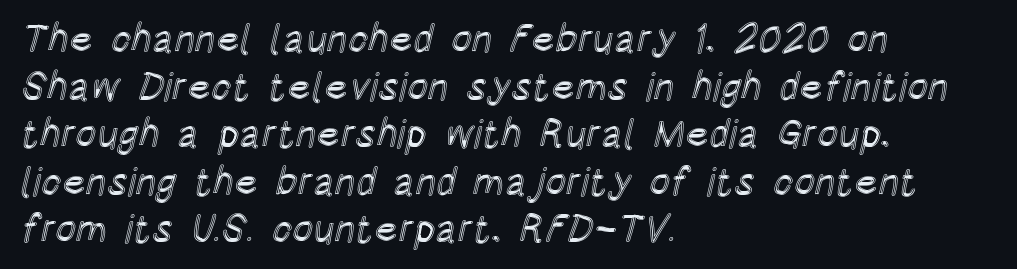
{"width": "condensed", "x_height": "large", "monospaced": "no", "underline": "no", "align": "left", "line_spacing_ratio": 1.22, "letter_spacing": "normal", "letter_spacing_em": 0.0, "glyph_px": 39}
